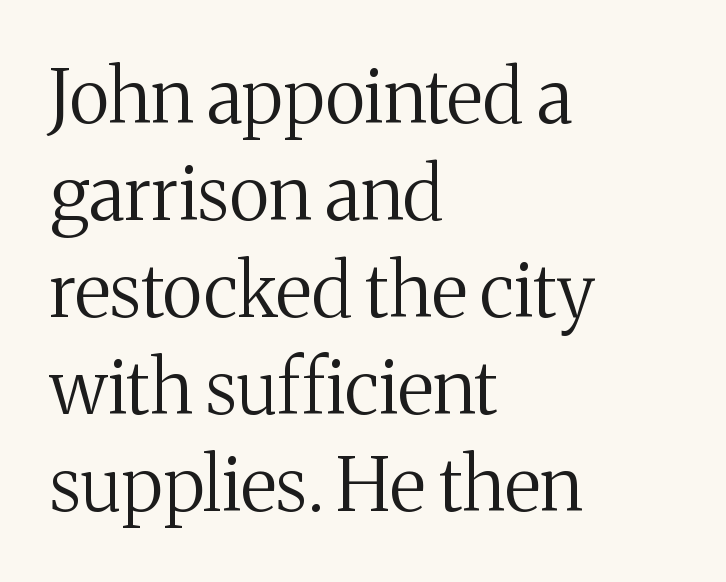
{"serif": "yes", "italic": "no", "bold": "no", "weight": "regular", "width": "normal", "stroke_contrast": "medium", "x_height": "medium", "monospaced": "no", "underline": "no", "align": "left", "line_spacing": "normal", "line_spacing_ratio": 1.31, "letter_spacing": "normal", "letter_spacing_em": 0.0, "glyph_px": 74}
